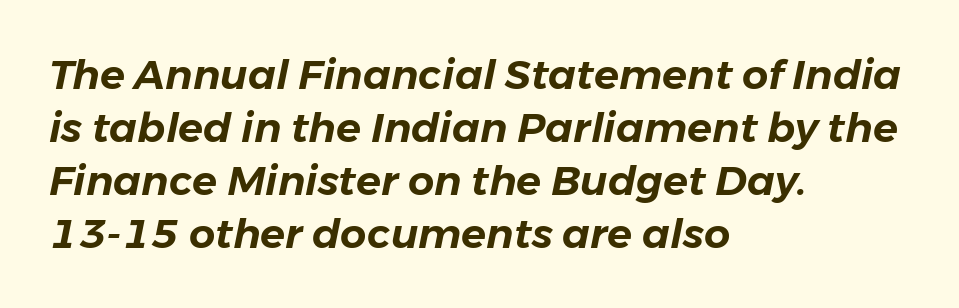
The image shows 41 px text type, italic (leaning right); set left-aligned, normal line spacing (1.29x), normal letter spacing, not underlined; low stroke contrast and a medium x-height.
